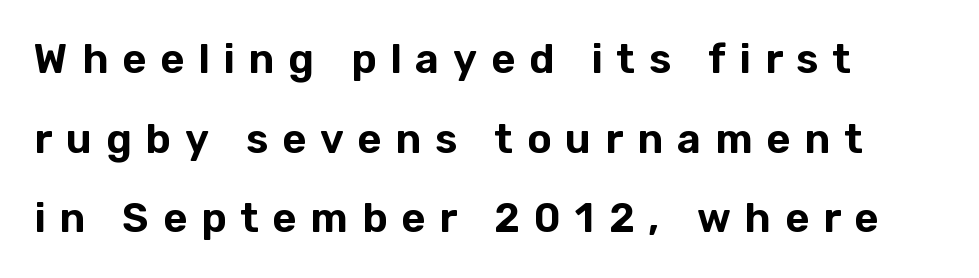
{"serif": "no", "italic": "no", "width": "normal", "stroke_contrast": "low", "x_height": "medium", "monospaced": "no", "underline": "no", "align": "left", "line_spacing": "loose", "line_spacing_ratio": 1.94, "letter_spacing": "wide", "letter_spacing_em": 0.34, "glyph_px": 41}
